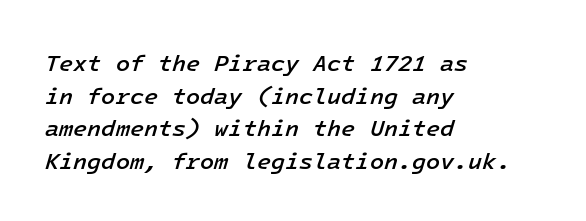
{"italic": "yes", "lean": "right", "slant_degrees": 16, "bold": "semi", "underline": "no", "align": "left", "line_spacing": "normal", "line_spacing_ratio": 1.42, "letter_spacing": "normal", "letter_spacing_em": 0.0, "glyph_px": 23}
